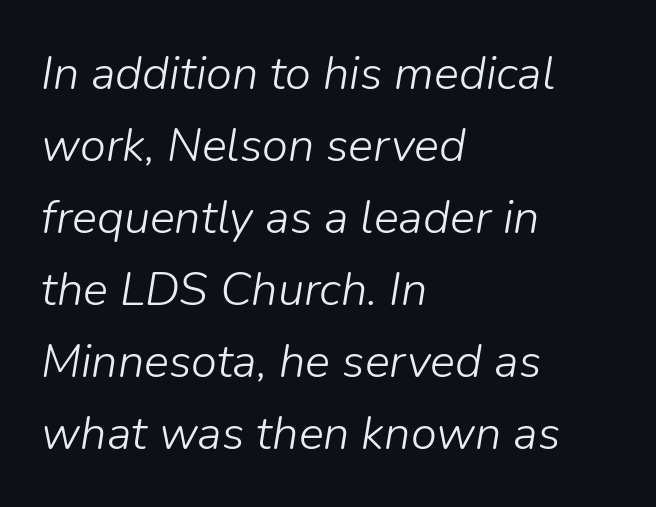
The image shows 47 px light type, italic (leaning right); set left-aligned, normal line spacing (1.53x), normal letter spacing, not underlined; low stroke contrast and a medium x-height.
